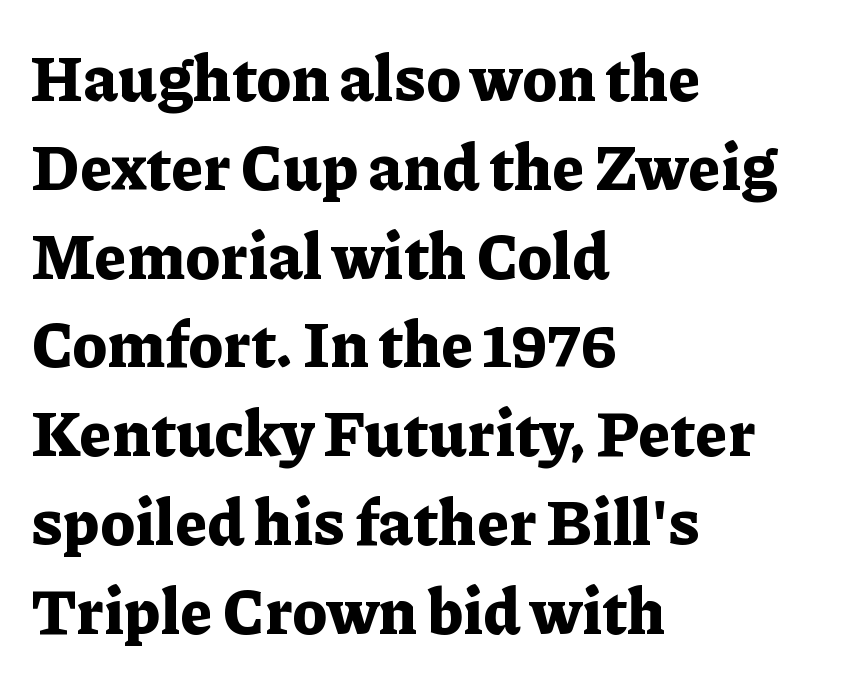
The image shows 63 px bold serif type, upright; set left-aligned, normal line spacing (1.41x), normal letter spacing, not underlined; low stroke contrast and a medium x-height.
